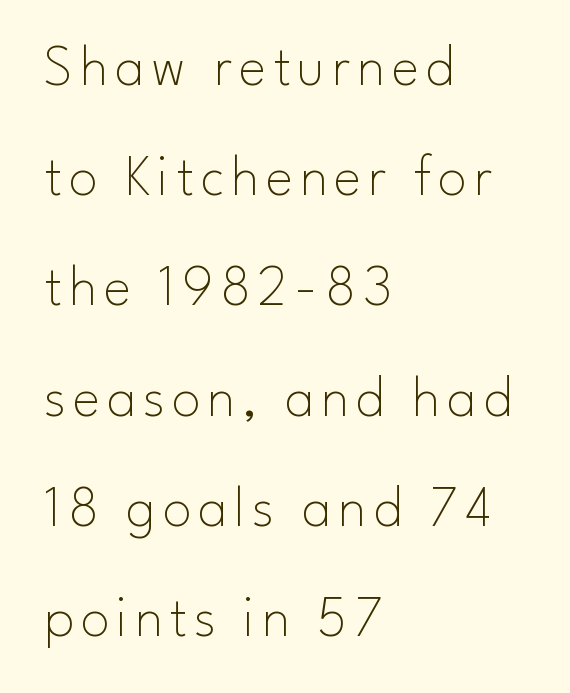
Q: Is the text bold? A: No.
Q: Is the text italic (slanted)? A: No, it is upright.
Q: Is the typeface a serif or a sans-serif typeface? A: Sans-serif.
Q: Is the text underlined? A: No.
Q: How is the paragraph aligned? A: Left-aligned.
Q: Is the spacing between lines tight, normal or loose? A: Loose.
Q: Width (condensed, normal, or wide)? A: Normal.
Q: Stroke contrast? A: Low.
Q: x-height? A: Small.
Q: Monospaced? A: No.
